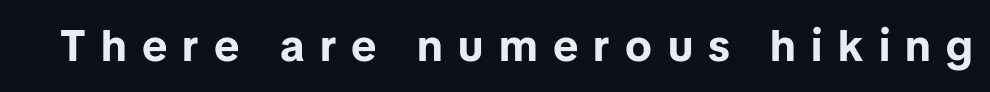
Think of a printed novel: that variable character pitch is what you see here. Caption: bold face, heavy strokes. Is this a sans? Yes — the strokes have no serifs. Letters rest on an invisible, unmarked baseline.
